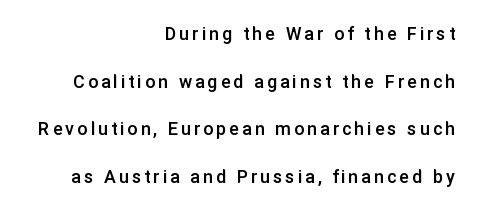
Line spacing here is loose. Nope, not italic — everything's standing straight. Anything drawn beneath the words? Only blank space. Caption: multi-line text, flush right, ragged left.
